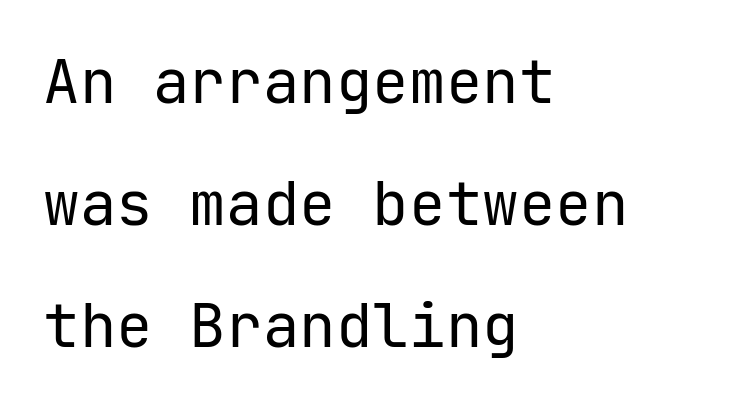
The image shows 61 px regular-weight sans-serif type, upright, monospaced; set left-aligned, loose line spacing (2.0x), normal letter spacing, not underlined; low stroke contrast and a medium x-height.
